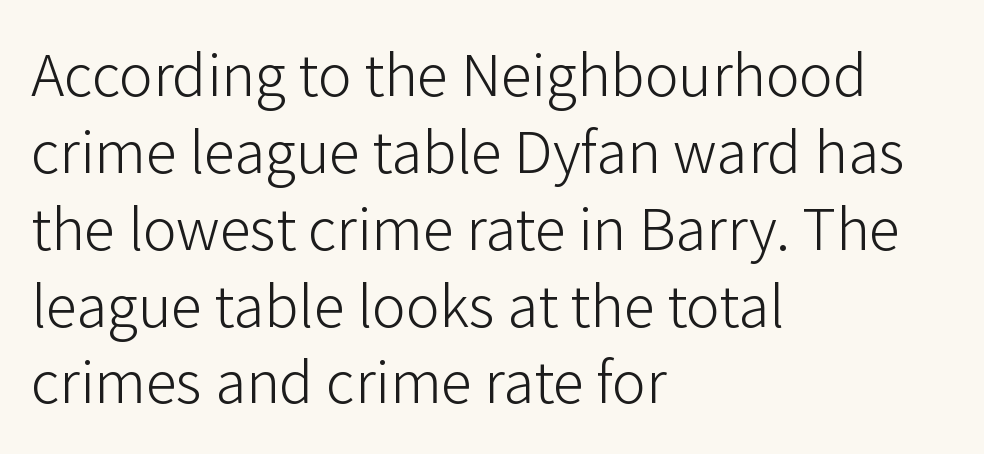
{"serif": "no", "italic": "no", "bold": "no", "weight": "light", "width": "normal", "stroke_contrast": "low", "x_height": "medium", "monospaced": "no", "underline": "no", "align": "left", "line_spacing_ratio": 1.22, "letter_spacing": "normal", "letter_spacing_em": 0.0, "glyph_px": 63}
